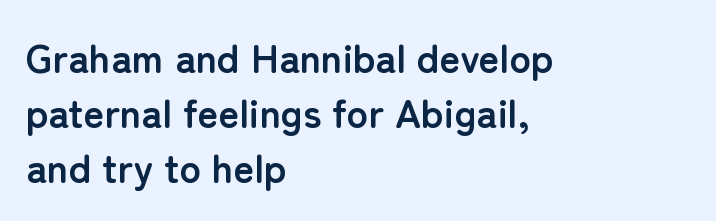
The image shows 40 px semibold sans-serif type, upright; set left-aligned, normal line spacing (1.37x), normal letter spacing, not underlined; low stroke contrast and a medium x-height.
